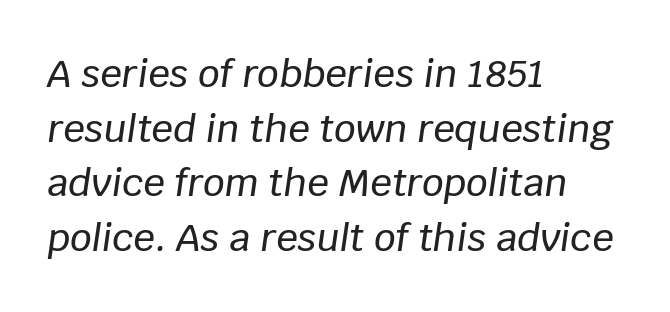
The image shows 38 px text type, italic (leaning right); set left-aligned, normal line spacing (1.44x), normal letter spacing, not underlined; low stroke contrast and a large x-height.
